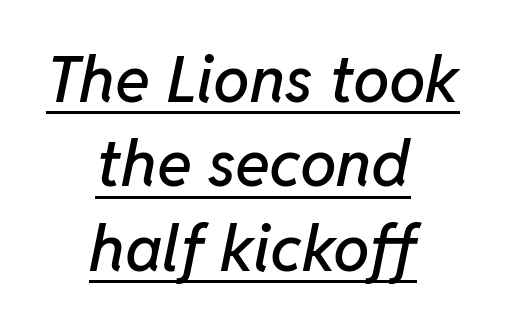
{"italic": "yes", "lean": "right", "slant_degrees": 11, "width": "normal", "stroke_contrast": "low", "x_height": "medium", "monospaced": "no", "underline": "yes", "align": "center", "line_spacing": "normal", "line_spacing_ratio": 1.3, "letter_spacing": "normal", "letter_spacing_em": 0.0, "glyph_px": 65}
